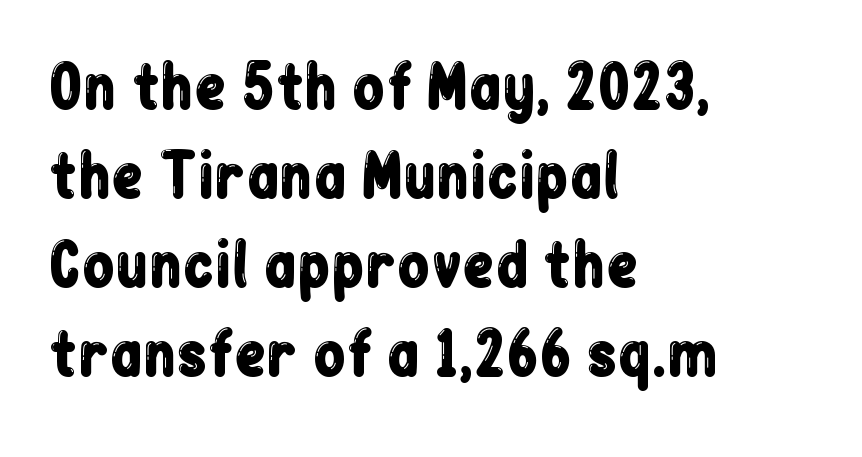
The image shows 59 px condensed sans-serif type, upright; set left-aligned, normal line spacing (1.51x), normal letter spacing, not underlined; low stroke contrast and a medium x-height.
